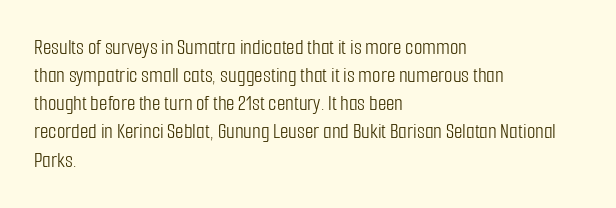
The image shows 22 px text type, upright; set left-aligned, normal line spacing (1.28x), normal letter spacing, not underlined.
